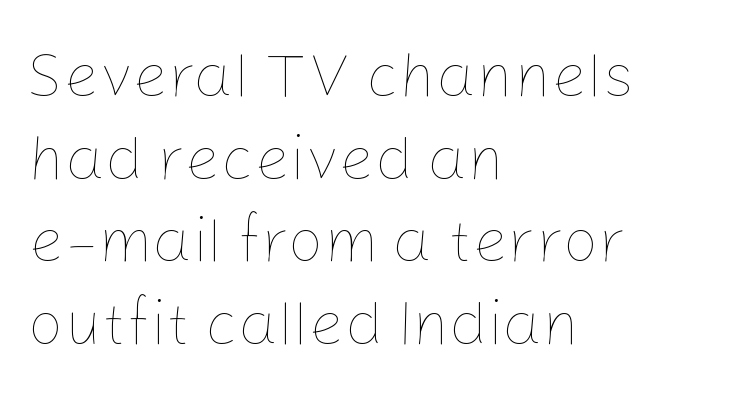
Q: Is the text bold? A: No.
Q: Is the text italic (slanted)? A: No, it is upright.
Q: Is the text underlined? A: No.
Q: How is the paragraph aligned? A: Left-aligned.
Q: Is the spacing between letters normal or unusually wide? A: Normal.
Q: Is the spacing between lines tight, normal or loose? A: Normal.
Q: Width (condensed, normal, or wide)? A: Normal.
Q: Stroke contrast? A: Low.
Q: x-height? A: Medium.
Q: Monospaced? A: No.
